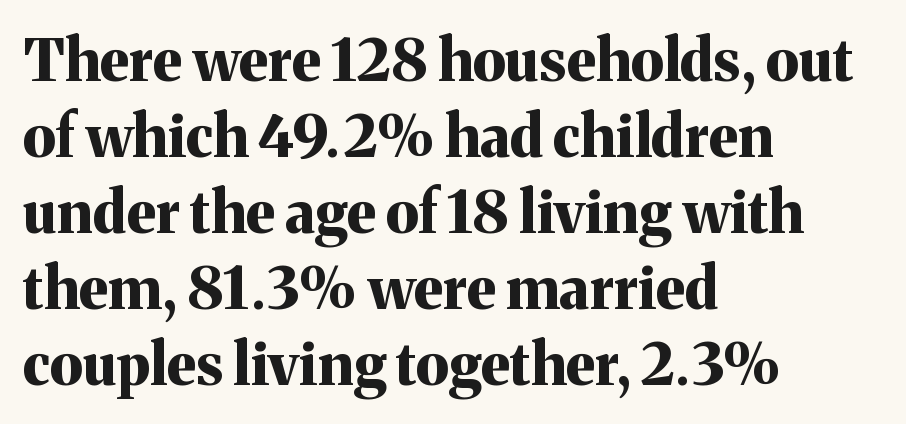
The image shows 58 px bold serif type, upright; set left-aligned, normal line spacing (1.31x), normal letter spacing, not underlined; medium stroke contrast and a medium x-height.
